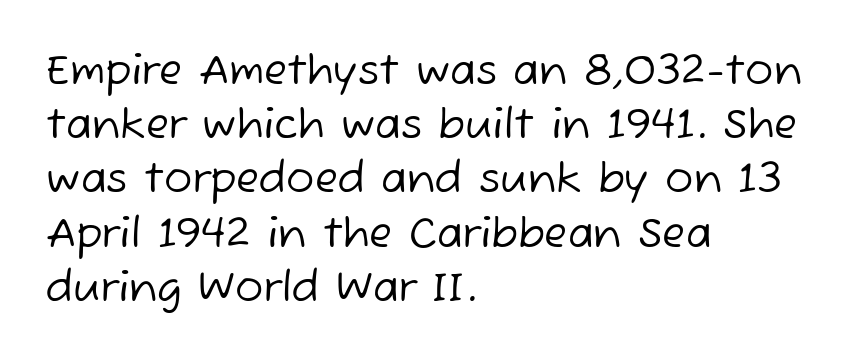
The image shows 42 px regular-weight sans-serif type; set left-aligned, normal line spacing (1.29x), normal letter spacing, not underlined; low stroke contrast and a medium x-height.
